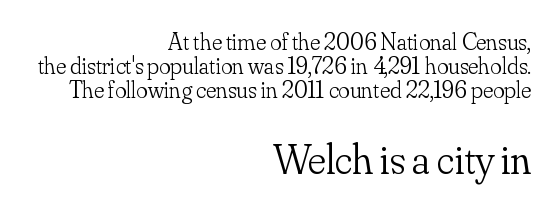
Q: Is the text bold? A: No.
Q: Is the text italic (slanted)? A: No, it is upright.
Q: Is the typeface a serif or a sans-serif typeface? A: Serif.
Q: Is the text underlined? A: No.
Q: How is the paragraph aligned? A: Right-aligned.
Q: Is the spacing between letters normal or unusually wide? A: Normal.
Q: Is the spacing between lines tight, normal or loose? A: Tight.
Q: Which block of text is set in a larger size, the first (top) or the second (bottom)? A: The second (bottom) one.
Q: Width (condensed, normal, or wide)? A: Normal.
Q: Stroke contrast? A: Low.
Q: x-height? A: Small.
Q: Monospaced? A: No.
